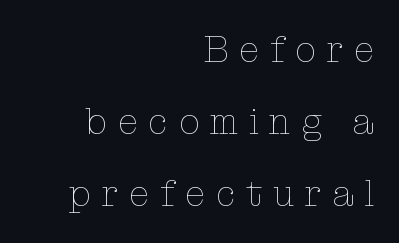
Vertically, the passage feels expansive, rows floating well apart. Rule under the text: the space is simply empty. Do the letters lean? They stand straight. How are the letters spaced? Widely, with obvious added tracking.
